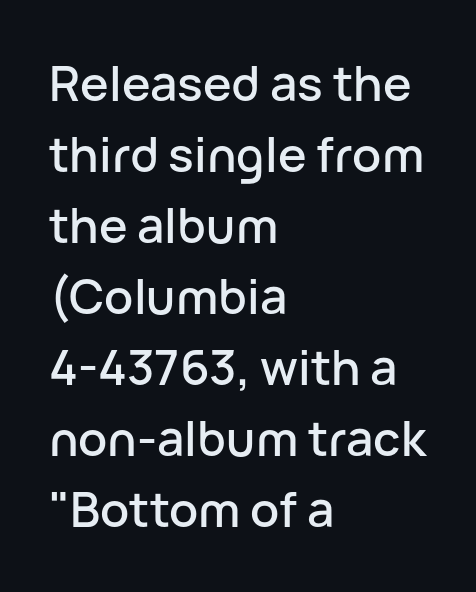
Q: Is the text italic (slanted)? A: No, it is upright.
Q: Is the typeface a serif or a sans-serif typeface? A: Sans-serif.
Q: Is the text underlined? A: No.
Q: How is the paragraph aligned? A: Left-aligned.
Q: Is the spacing between letters normal or unusually wide? A: Normal.
Q: Is the spacing between lines tight, normal or loose? A: Normal.
Q: Width (condensed, normal, or wide)? A: Normal.
Q: Stroke contrast? A: Low.
Q: x-height? A: Medium.
Q: Monospaced? A: No.
